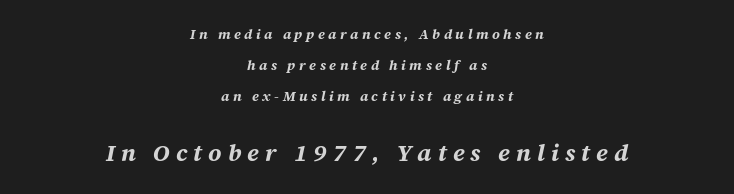
The image shows 24 px bold type, italic (leaning right); set centered, loose line spacing (2.21x), unusually wide letter spacing (+0.25 em), not underlined; the second (bottom) block is 1.71x larger.
